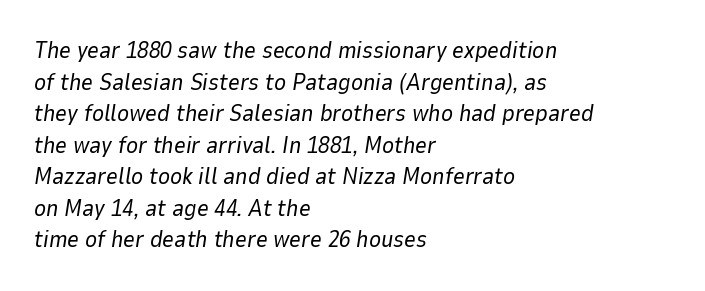
Q: Is the text bold? A: No.
Q: Is the text italic (slanted)? A: Yes, it leans right by about 9 degrees.
Q: Is the text underlined? A: No.
Q: How is the paragraph aligned? A: Left-aligned.
Q: Is the spacing between letters normal or unusually wide? A: Normal.
Q: Is the spacing between lines tight, normal or loose? A: Normal.
